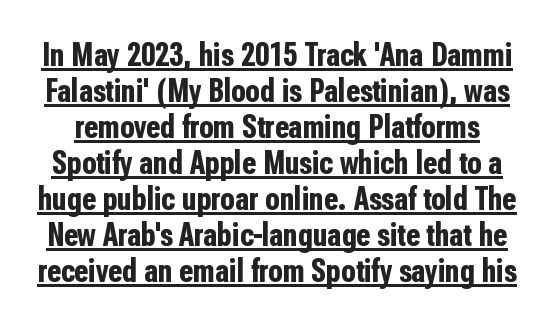
A full-strength bold gives these letters their thick strokes. The specimen reads as upright at a glance. The glyphs are accompanied by a horizontal stroke just below them. How would I describe the line gaps? Narrow and economical.
